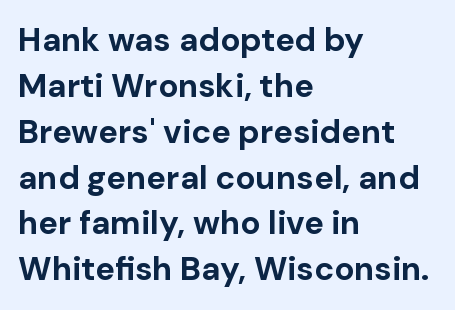
How heavy is the stroke? Heavy — this is a bold. Plain, unruled lines of type. Short note: letters normally spaced. Ascenders rise straight up at ninety degrees. Alignment: flush left. One glance says typical: line gaps are just what's usual.
